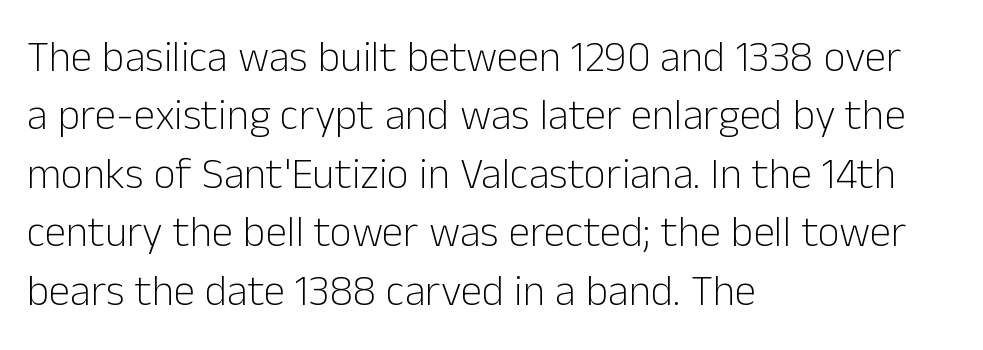
Q: Is the text bold? A: No.
Q: Is the text italic (slanted)? A: No, it is upright.
Q: Is the typeface a serif or a sans-serif typeface? A: Sans-serif.
Q: Is the text underlined? A: No.
Q: How is the paragraph aligned? A: Left-aligned.
Q: Is the spacing between letters normal or unusually wide? A: Normal.
Q: Is the spacing between lines tight, normal or loose? A: Normal.
Q: Width (condensed, normal, or wide)? A: Normal.
Q: Stroke contrast? A: Low.
Q: x-height? A: Medium.
Q: Monospaced? A: No.
